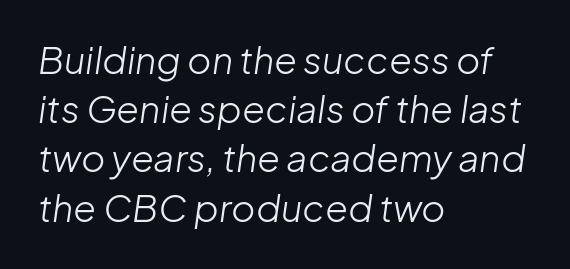
Q: Is the text bold? A: No.
Q: Is the text italic (slanted)? A: Yes, it leans right by about 8 degrees.
Q: Is the text underlined? A: No.
Q: How is the paragraph aligned? A: Left-aligned.
Q: Is the spacing between letters normal or unusually wide? A: Normal.
Q: Is the spacing between lines tight, normal or loose? A: Normal.
Q: Width (condensed, normal, or wide)? A: Normal.
Q: Stroke contrast? A: Low.
Q: x-height? A: Medium.
Q: Monospaced? A: No.
